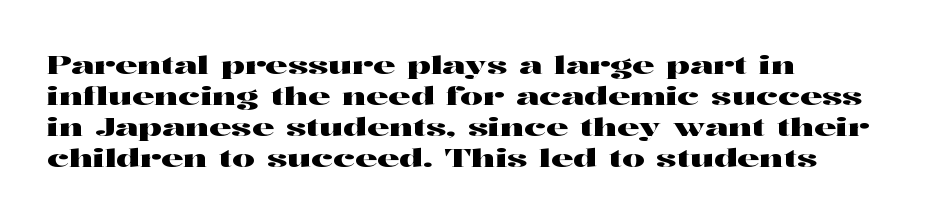
{"italic": "no", "underline": "no", "align": "left", "line_spacing_ratio": 1.24, "letter_spacing": "normal", "letter_spacing_em": 0.0, "glyph_px": 25}
